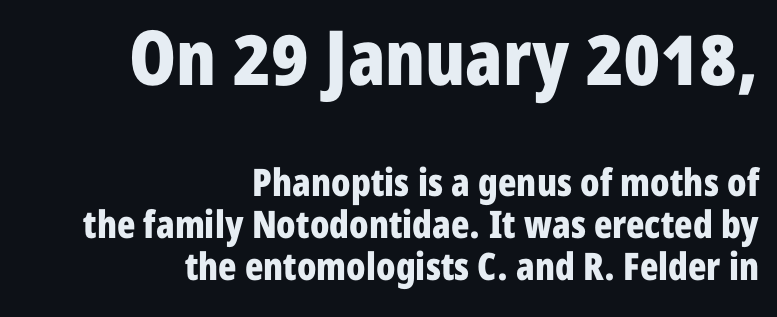
Visually the block forms a straight wall on the right and a jagged coastline on the left. Compared with typical body copy, the letter spacing here is the same. Quick note: underline off. Ordinary non-slanted type is in use.
